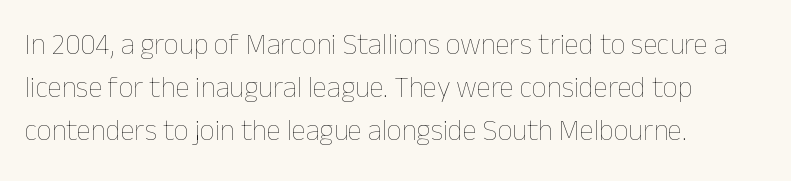
The image shows 29 px thin type, upright; set left-aligned, normal line spacing (1.48x), normal letter spacing, not underlined; low stroke contrast and a medium x-height.
